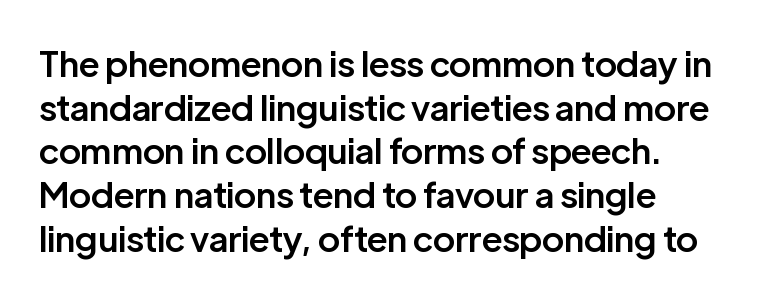
Type style note: lacks serifs. Notice how the passage keeps a crisp vertical edge on the left only. The gap between lines stays unmarked. Every letter is mildly thick-stroked: semibold rather than bold.
